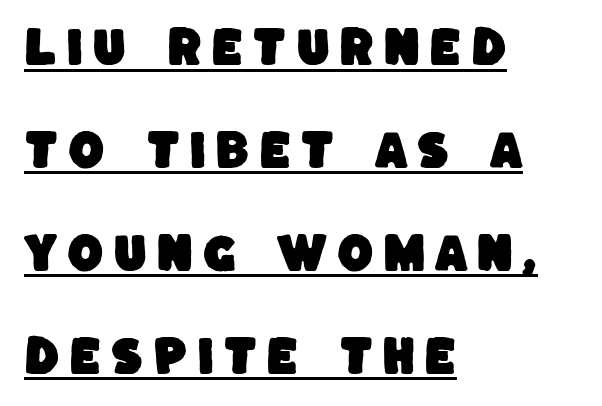
{"serif": "no", "width": "normal", "stroke_contrast": "low", "x_height": "large", "monospaced": "no", "underline": "yes", "align": "left", "line_spacing": "loose", "line_spacing_ratio": 2.45, "letter_spacing": "wide", "letter_spacing_em": 0.21, "glyph_px": 42}
